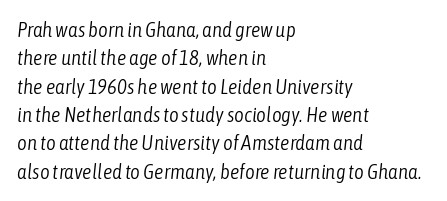
Q: Is the text bold? A: No.
Q: Is the text italic (slanted)? A: Yes, it leans right by about 6 degrees.
Q: Is the text underlined? A: No.
Q: How is the paragraph aligned? A: Left-aligned.
Q: Is the spacing between letters normal or unusually wide? A: Normal.
Q: Is the spacing between lines tight, normal or loose? A: Normal.
